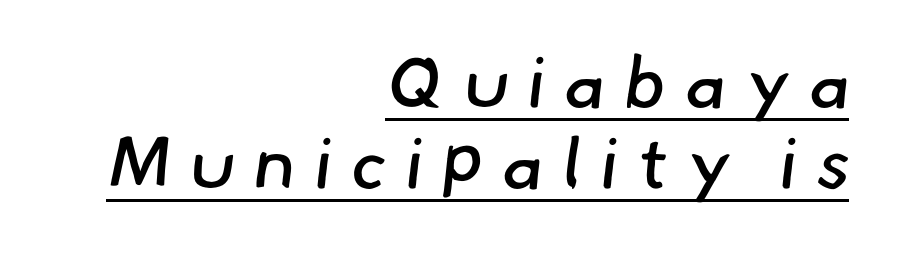
{"serif": "no", "bold": "no", "weight": "regular", "width": "normal", "stroke_contrast": "low", "x_height": "small", "monospaced": "no", "underline": "yes", "align": "right", "line_spacing": "tight", "line_spacing_ratio": 1.12, "letter_spacing": "wide", "letter_spacing_em": 0.26, "glyph_px": 72}
